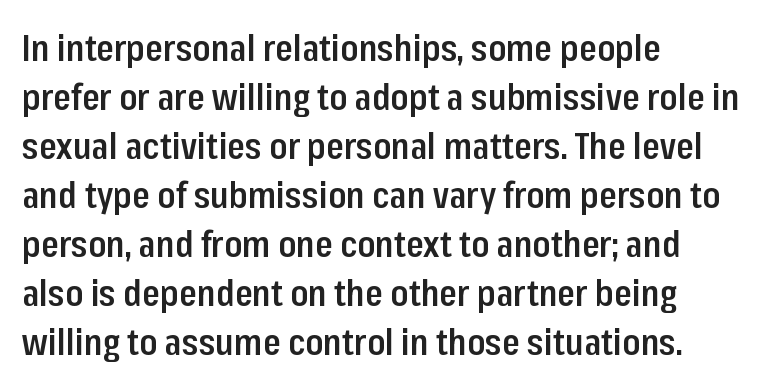
The space beneath each line is pristine and unruled. Caption: multi-line text, flush left, ragged right. The line-height multiplier appears to be the usual default. This sample uses plain, unmodified letter spacing. Italic: no, the glyphs are upright roman.
